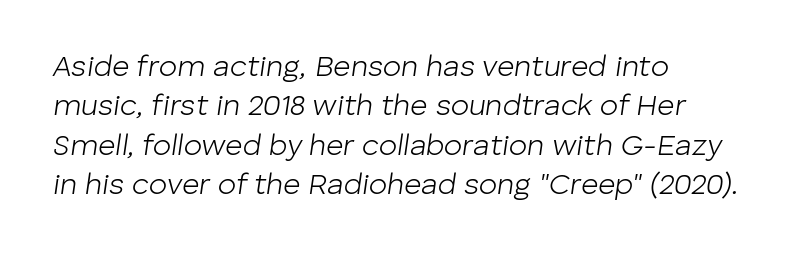
Q: Is the text bold? A: No.
Q: Is the text italic (slanted)? A: Yes, it leans right by about 8 degrees.
Q: Is the text underlined? A: No.
Q: How is the paragraph aligned? A: Left-aligned.
Q: Is the spacing between letters normal or unusually wide? A: Normal.
Q: Is the spacing between lines tight, normal or loose? A: Normal.
Q: Width (condensed, normal, or wide)? A: Normal.
Q: Stroke contrast? A: Low.
Q: x-height? A: Medium.
Q: Monospaced? A: No.
